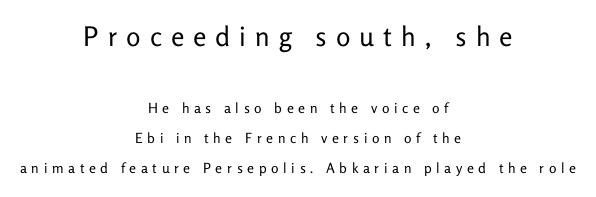
{"italic": "no", "bold": "no", "underline": "no", "align": "center", "line_spacing": "loose", "line_spacing_ratio": 2.16, "letter_spacing": "wide", "letter_spacing_em": 0.33, "larger_block": "first", "size_ratio": 1.93, "glyph_px": 27}
